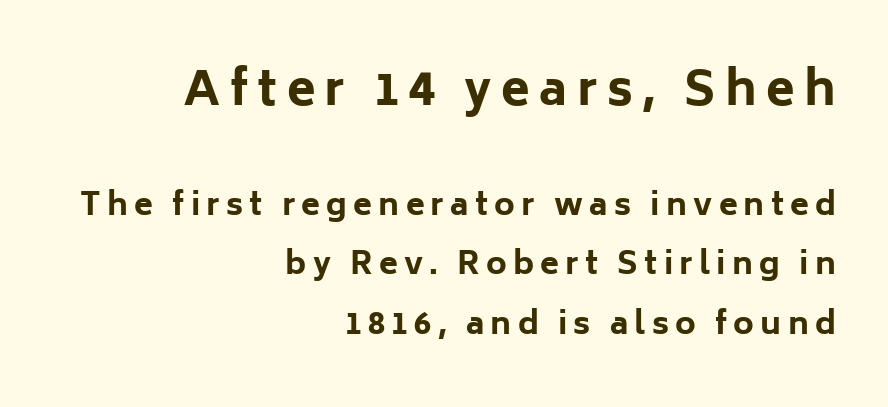
The image shows 47 px bold sans-serif type, upright; set right-aligned, loose line spacing (1.92x), unusually wide letter spacing (+0.2 em), not underlined; the first (top) block is 1.52x larger; low stroke contrast and a medium x-height.
